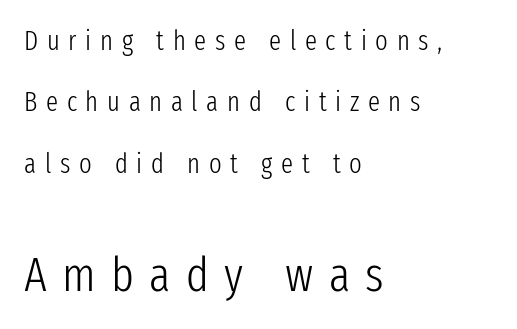
The image shows 48 px light, condensed sans-serif type, upright; set left-aligned, loose line spacing (2.27x), unusually wide letter spacing (+0.32 em), not underlined; the second (bottom) block is 1.78x larger; low stroke contrast and a medium x-height.
